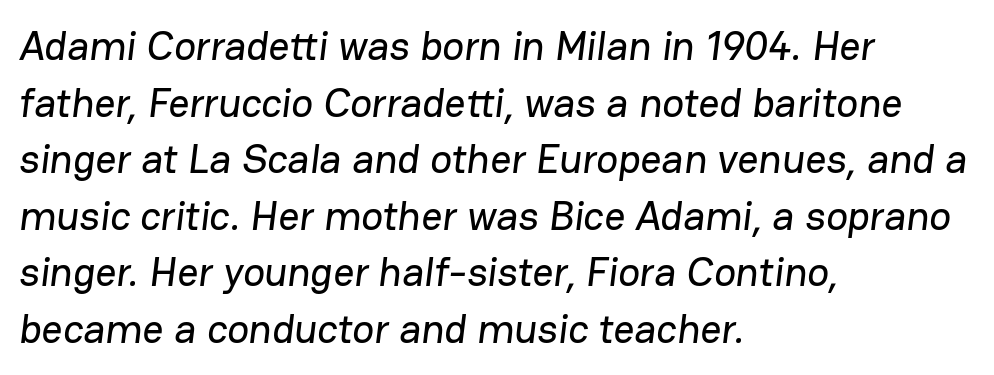
No extra tracking has been applied to these lines. Grotesque or geometric, the face here clearly has no serifs. The lines sit at an ordinary, default distance from one another. The passage shown is typed in a proportional face where columns would drift. A classic flush-left, rag-right setting is used for this passage. No word sits above an underline.
